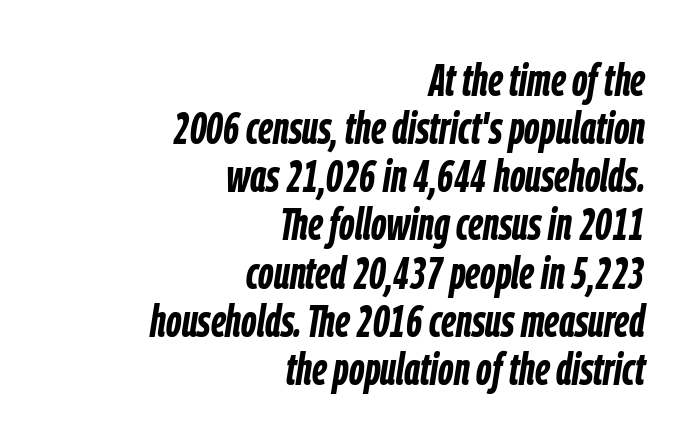
The image shows 45 px semibold, condensed type, italic (leaning right); set right-aligned, tight line spacing (1.07x), normal letter spacing, not underlined; low stroke contrast and a medium x-height.
